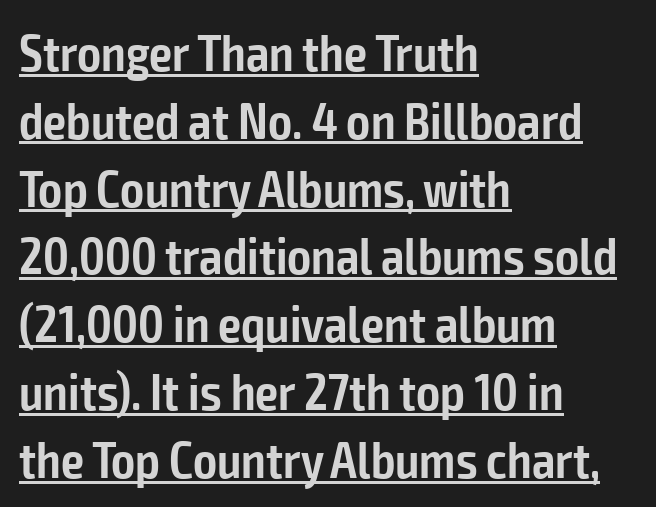
{"serif": "no", "italic": "no", "bold": "semi", "weight": "semibold", "width": "condensed", "stroke_contrast": "low", "x_height": "medium", "monospaced": "no", "underline": "yes", "align": "left", "line_spacing": "normal", "line_spacing_ratio": 1.33, "letter_spacing": "normal", "letter_spacing_em": 0.0, "glyph_px": 51}
